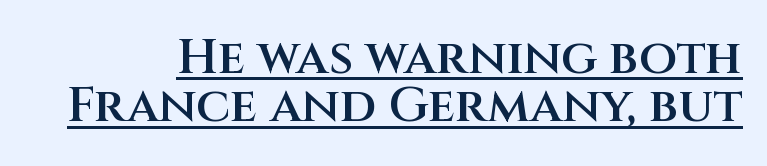
{"serif": "no", "italic": "no", "bold": "semi", "weight": "semibold", "width": "normal", "stroke_contrast": "medium", "x_height": "large", "monospaced": "no", "underline": "yes", "line_spacing": "tight", "line_spacing_ratio": 0.98, "letter_spacing": "normal", "letter_spacing_em": 0.0, "glyph_px": 49}
